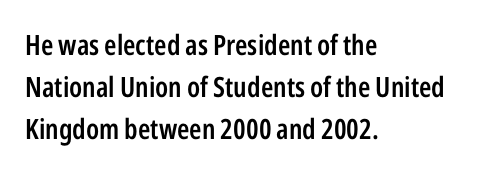
Q: Is the text bold? A: Semi-bold.
Q: Is the text italic (slanted)? A: No, it is upright.
Q: Is the typeface a serif or a sans-serif typeface? A: Sans-serif.
Q: Is the text underlined? A: No.
Q: How is the paragraph aligned? A: Left-aligned.
Q: Is the spacing between letters normal or unusually wide? A: Normal.
Q: Is the spacing between lines tight, normal or loose? A: Normal.
Q: Width (condensed, normal, or wide)? A: Condensed.
Q: Stroke contrast? A: Low.
Q: x-height? A: Medium.
Q: Monospaced? A: No.
